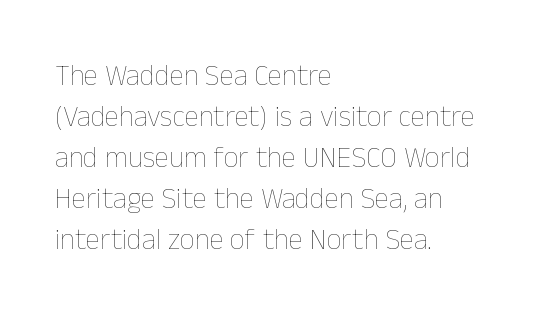
The face used here is proportionally spaced, like ordinary book or web type. One-word summary of the alignment: left. Bold? No — there's no thickening of the strokes. The lines sit at an ordinary, default distance from one another. Has an underline been added? It has not.
